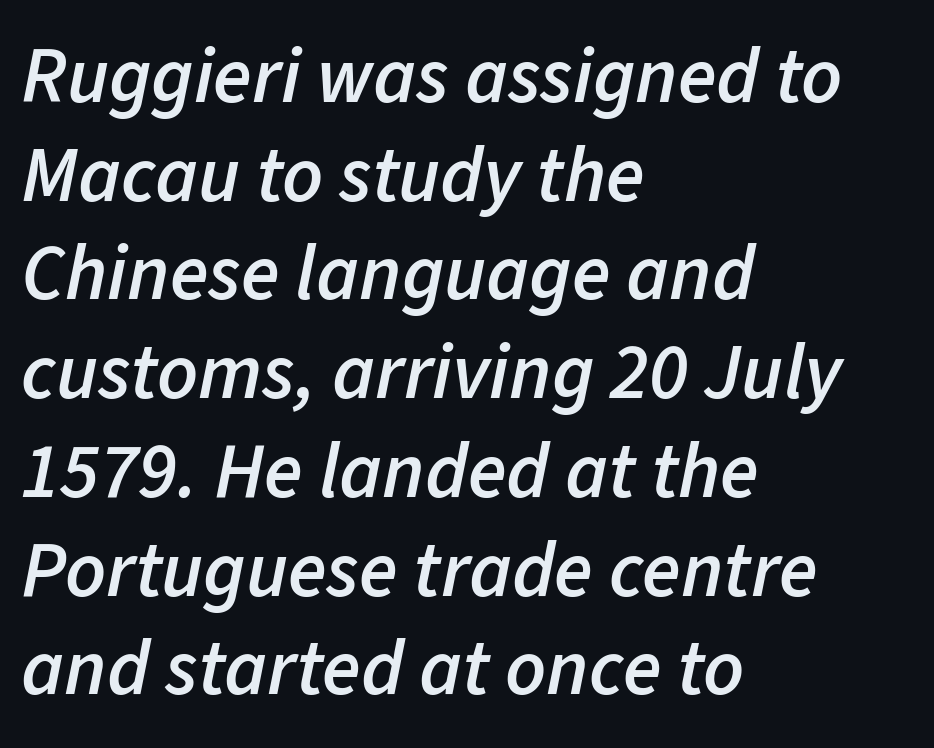
{"italic": "yes", "lean": "right", "slant_degrees": 11, "bold": "semi", "weight": "semibold", "width": "normal", "stroke_contrast": "low", "x_height": "medium", "monospaced": "no", "underline": "no", "align": "left", "line_spacing": "normal", "line_spacing_ratio": 1.25, "letter_spacing": "normal", "letter_spacing_em": 0.0, "glyph_px": 79}
